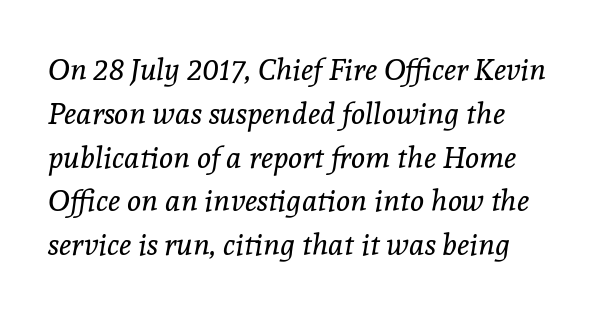
{"serif": "yes", "italic": "yes", "lean": "right", "slant_degrees": 8, "bold": "no", "weight": "regular", "width": "normal", "x_height": "medium", "monospaced": "no", "underline": "no", "align": "left", "line_spacing": "normal", "line_spacing_ratio": 1.46, "letter_spacing": "normal", "letter_spacing_em": 0.0, "glyph_px": 30}
